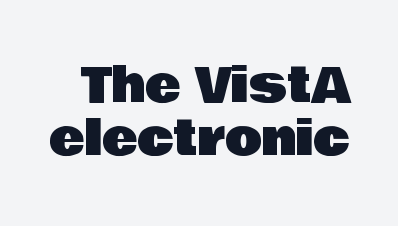
The image shows 48 px sans-serif type, upright; set tight line spacing (1.11x), normal letter spacing, not underlined; low stroke contrast and a large x-height.
